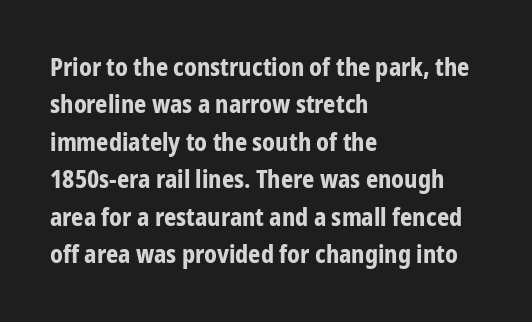
The image shows 24 px bold type, upright; set left-aligned, normal line spacing (1.56x), normal letter spacing, not underlined.
